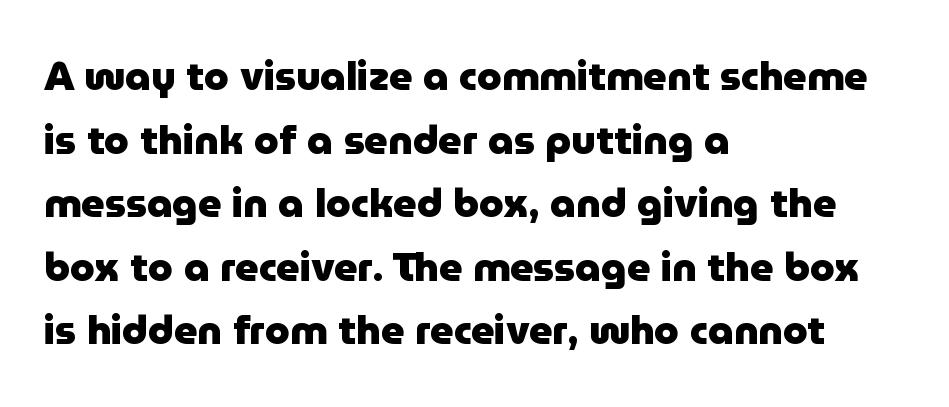
{"serif": "no", "italic": "no", "bold": "yes", "weight": "heavy", "width": "normal", "stroke_contrast": "low", "x_height": "medium", "monospaced": "no", "underline": "no", "align": "left", "line_spacing": "normal", "line_spacing_ratio": 1.59, "letter_spacing": "normal", "letter_spacing_em": 0.0, "glyph_px": 40}
